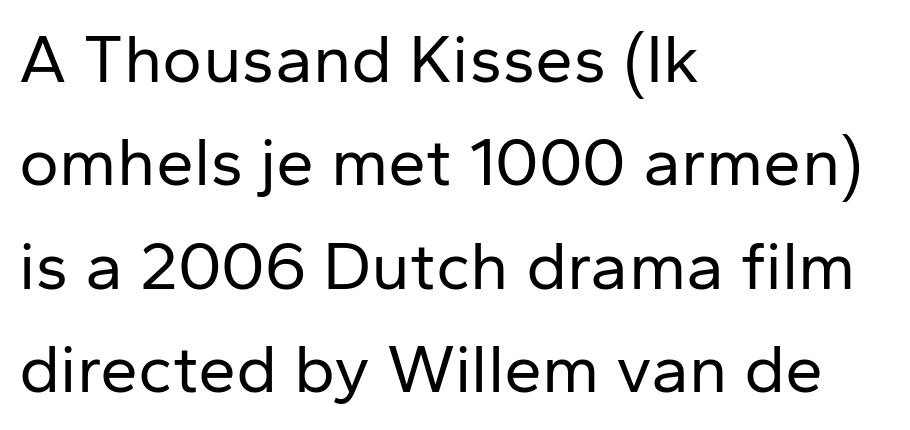
{"serif": "no", "italic": "no", "bold": "no", "weight": "regular", "width": "normal", "stroke_contrast": "low", "x_height": "medium", "monospaced": "no", "underline": "no", "align": "left", "line_spacing": "normal", "line_spacing_ratio": 1.52, "letter_spacing": "normal", "letter_spacing_em": 0.0, "glyph_px": 68}
